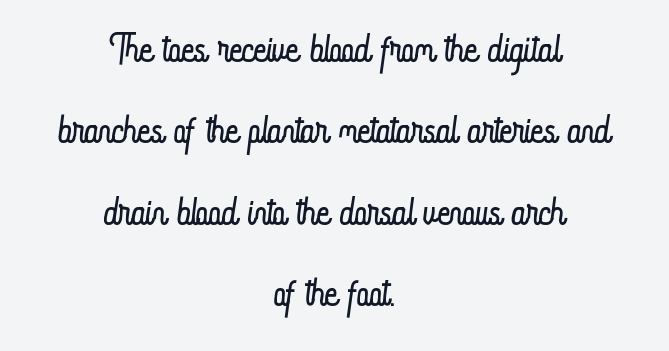
The image shows 55 px light, condensed type; set centered, normal line spacing (1.48x), normal letter spacing, not underlined; low stroke contrast and a small x-height.
